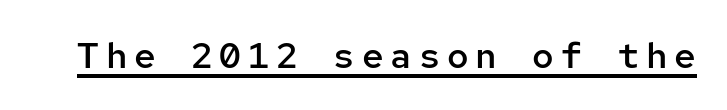
{"serif": "no", "italic": "no", "bold": "semi", "weight": "semibold", "width": "normal", "stroke_contrast": "low", "x_height": "medium", "monospaced": "yes", "underline": "yes", "glyph_px": 36}
